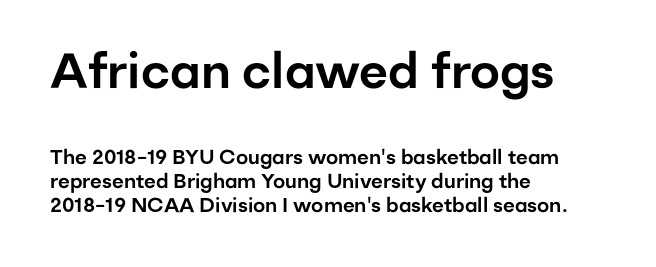
Is the block centered? No — it sits flush against the left margin. The glyphs are unaccompanied by any horizontal stroke below them. Whoever set this made the first block the dominant, larger element. Caption: standard tracking, unaltered. Think of a printed novel: that variable character pitch is what you see here.
